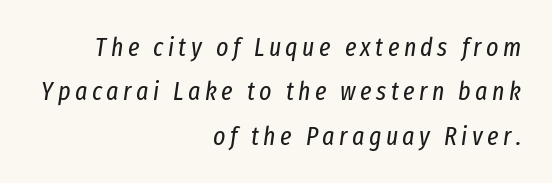
Q: Is the text bold? A: No.
Q: Is the text italic (slanted)? A: Yes, it leans right by about 8 degrees.
Q: Is the text underlined? A: No.
Q: How is the paragraph aligned? A: Right-aligned.
